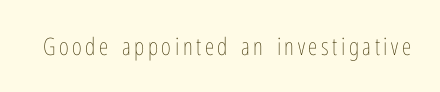
Only glyphs here, with clear space below each row. Posture: upright roman. The font is comparable to plain body text, perhaps lighter.
